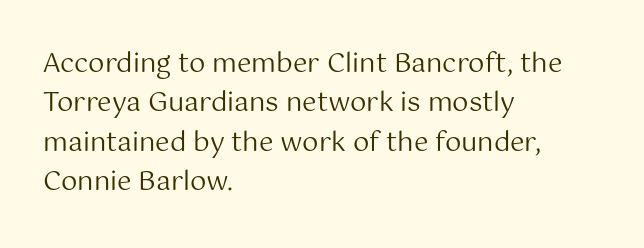
Q: Is the text bold? A: No.
Q: Is the text italic (slanted)? A: No, it is upright.
Q: Is the text underlined? A: No.
Q: How is the paragraph aligned? A: Left-aligned.
Q: Is the spacing between letters normal or unusually wide? A: Normal.
Q: Is the spacing between lines tight, normal or loose? A: Normal.
